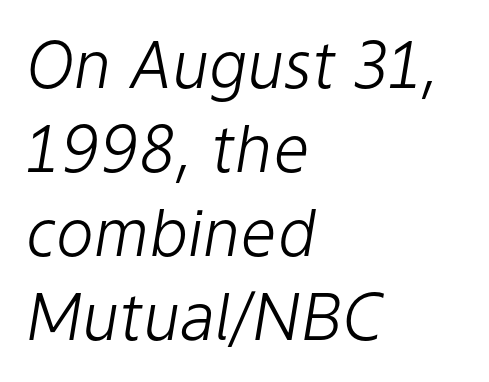
Q: Is the text bold? A: No.
Q: Is the text italic (slanted)? A: Yes, it leans right by about 9 degrees.
Q: Is the text underlined? A: No.
Q: How is the paragraph aligned? A: Left-aligned.
Q: Is the spacing between letters normal or unusually wide? A: Normal.
Q: Is the spacing between lines tight, normal or loose? A: Normal.
Q: Width (condensed, normal, or wide)? A: Normal.
Q: Stroke contrast? A: Low.
Q: x-height? A: Medium.
Q: Monospaced? A: No.
